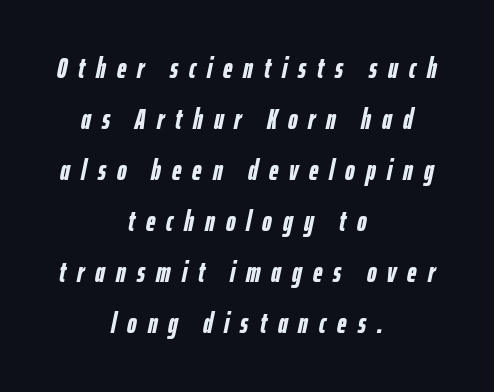
Which margin do the lines hug? Neither — every line sits in the middle. Underline: absent. Note the varied advance widths — an 'i' is clearly narrower than an 'm'. The glyphs have the mass of a bold cut. The gaps between neighbouring characters are conspicuously large. This is oblique type, the kind used for emphasis or titles.
